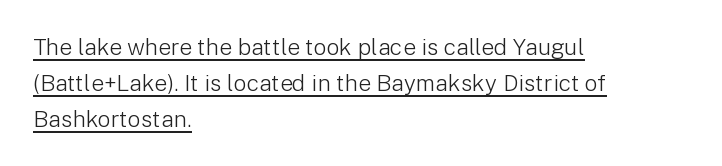
{"italic": "no", "bold": "no", "underline": "yes", "align": "left", "line_spacing": "normal", "line_spacing_ratio": 1.56, "letter_spacing": "normal", "letter_spacing_em": 0.0, "glyph_px": 23}
